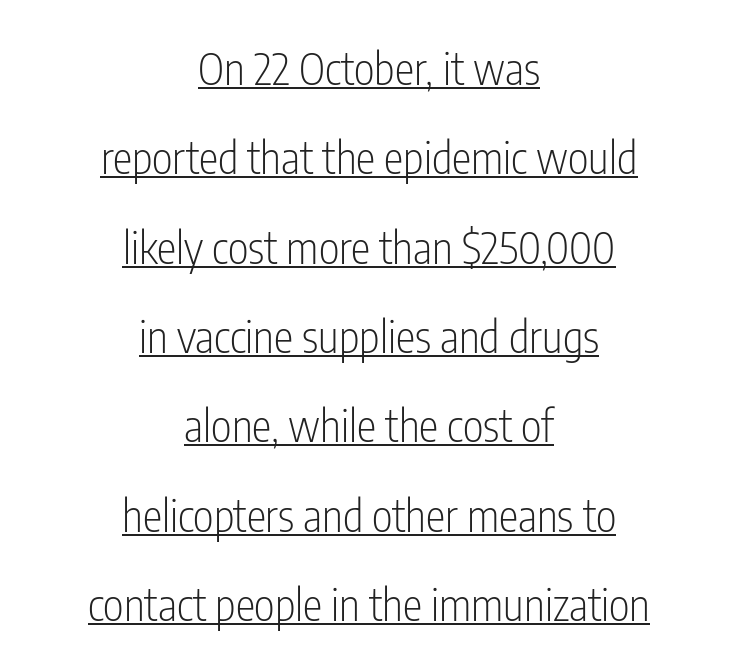
Q: Is the text bold? A: No.
Q: Is the text italic (slanted)? A: No, it is upright.
Q: Is the typeface a serif or a sans-serif typeface? A: Sans-serif.
Q: Is the text underlined? A: Yes.
Q: How is the paragraph aligned? A: Centered.
Q: Is the spacing between letters normal or unusually wide? A: Normal.
Q: Is the spacing between lines tight, normal or loose? A: Loose.
Q: Width (condensed, normal, or wide)? A: Condensed.
Q: Stroke contrast? A: Low.
Q: x-height? A: Medium.
Q: Monospaced? A: No.
